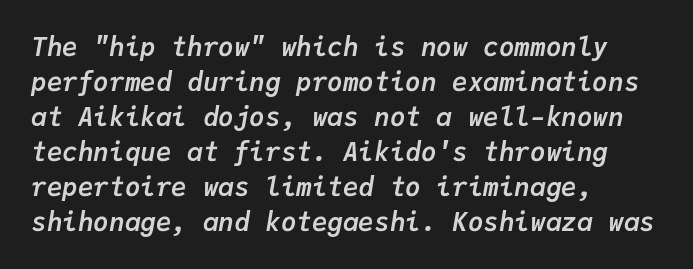
Q: Is the text bold? A: Yes.
Q: Is the text italic (slanted)? A: Yes, it leans right by about 9 degrees.
Q: Is the text underlined? A: No.
Q: How is the paragraph aligned? A: Left-aligned.
Q: Is the spacing between letters normal or unusually wide? A: Normal.
Q: Is the spacing between lines tight, normal or loose? A: Normal.
